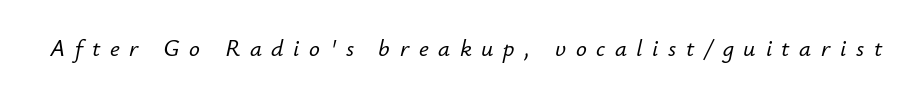
The image shows 24 px text type, italic (leaning right); set unusually wide letter spacing (+0.4 em), not underlined.
